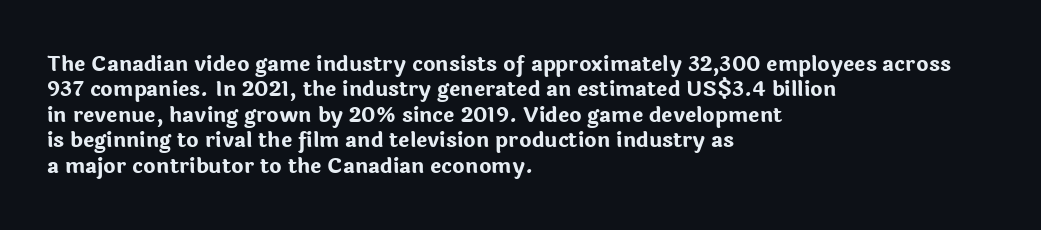
The gaps between neighbouring characters are ordinary and unremarkable. Heavy, bold letterforms. Posture: straight, roman, zero tilt. Caption: multi-line text, flush left, ragged right. Clear beneath every line of the passage.
